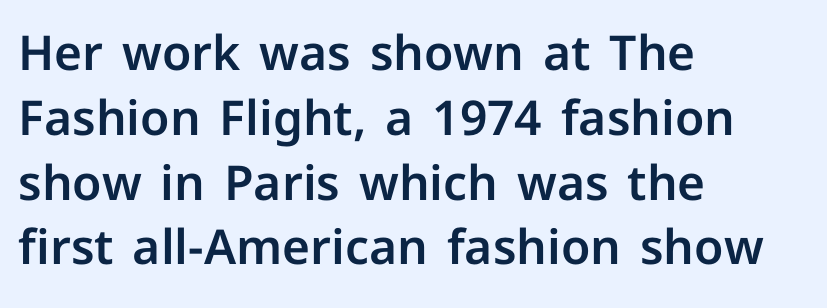
{"serif": "no", "italic": "no", "width": "normal", "stroke_contrast": "low", "x_height": "medium", "monospaced": "no", "underline": "no", "align": "left", "line_spacing": "normal", "line_spacing_ratio": 1.35, "letter_spacing": "normal", "letter_spacing_em": 0.0, "glyph_px": 48}
